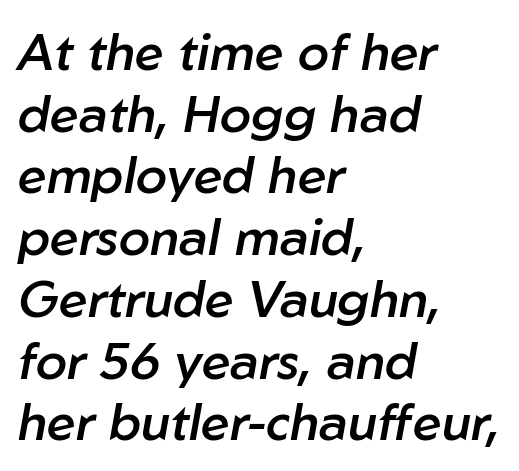
Each letter keeps its own natural width here, so spacing adapts to shape. The space directly below the letters is spotless. A typesetter would mark this as italic. Bold? Not quite — semibold, heavier than regular but stopping short.
